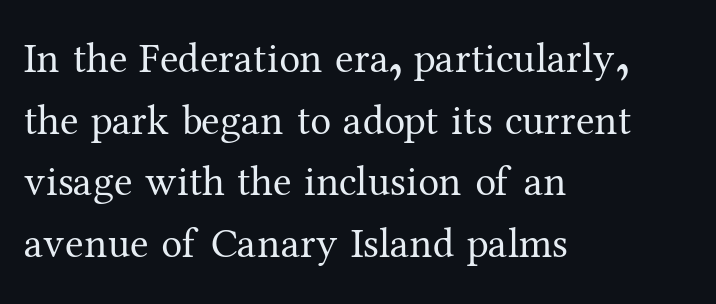
A clean baseline with only descenders dipping below it. The font is comparable to plain body text, perhaps lighter. Where is the straight margin? On the left. No extra tracking has been applied to these lines. Serifs: yes, visible at the terminals of the letterforms.
